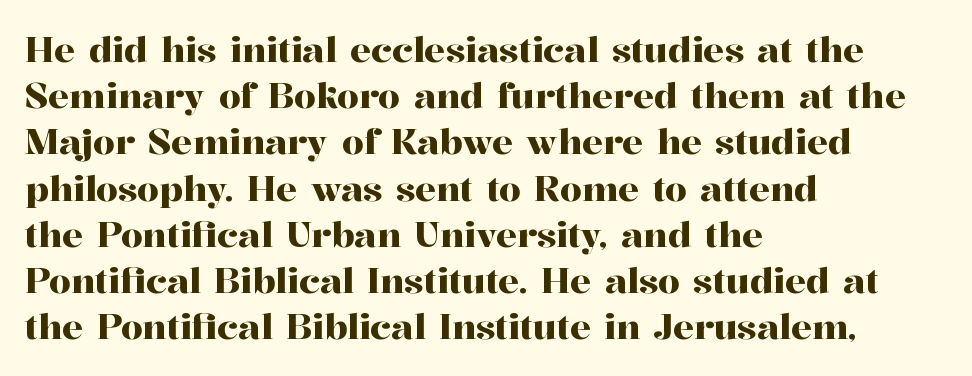
The image shows 35 px serif type, upright; set left-aligned, normal line spacing (1.32x), normal letter spacing, not underlined; high stroke contrast and a medium x-height.
